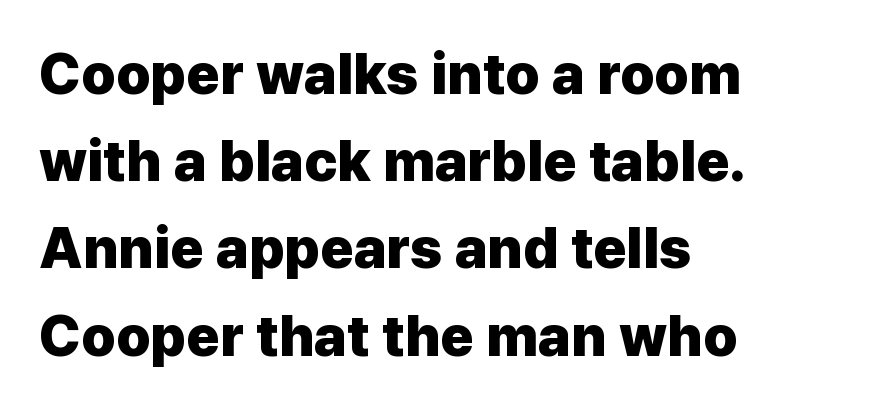
{"serif": "no", "italic": "no", "bold": "yes", "weight": "heavy", "width": "normal", "stroke_contrast": "low", "x_height": "medium", "monospaced": "no", "underline": "no", "align": "left", "line_spacing": "normal", "line_spacing_ratio": 1.53, "letter_spacing": "normal", "letter_spacing_em": 0.0, "glyph_px": 57}
